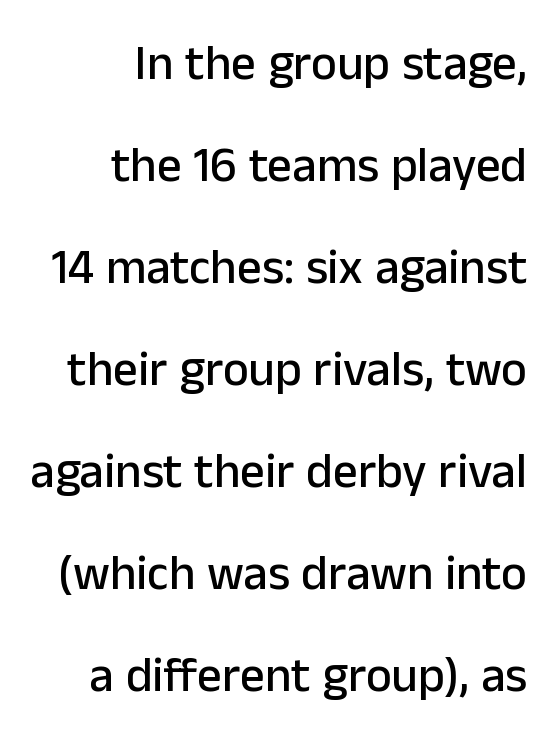
{"serif": "no", "italic": "no", "width": "normal", "stroke_contrast": "low", "x_height": "medium", "monospaced": "no", "underline": "no", "align": "right", "line_spacing": "loose", "line_spacing_ratio": 2.08, "letter_spacing": "normal", "letter_spacing_em": 0.0, "glyph_px": 49}
